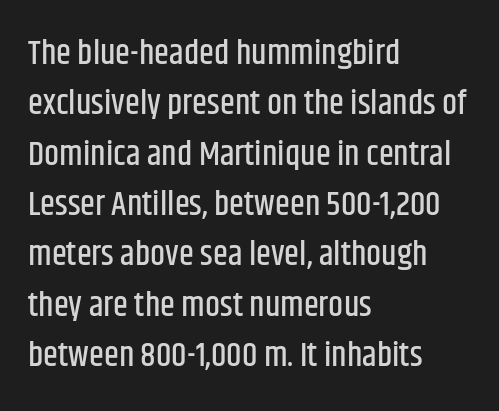
{"serif": "no", "italic": "no", "width": "condensed", "stroke_contrast": "low", "x_height": "large", "monospaced": "no", "underline": "no", "align": "left", "line_spacing": "normal", "line_spacing_ratio": 1.48, "letter_spacing": "normal", "letter_spacing_em": 0.0, "glyph_px": 34}
